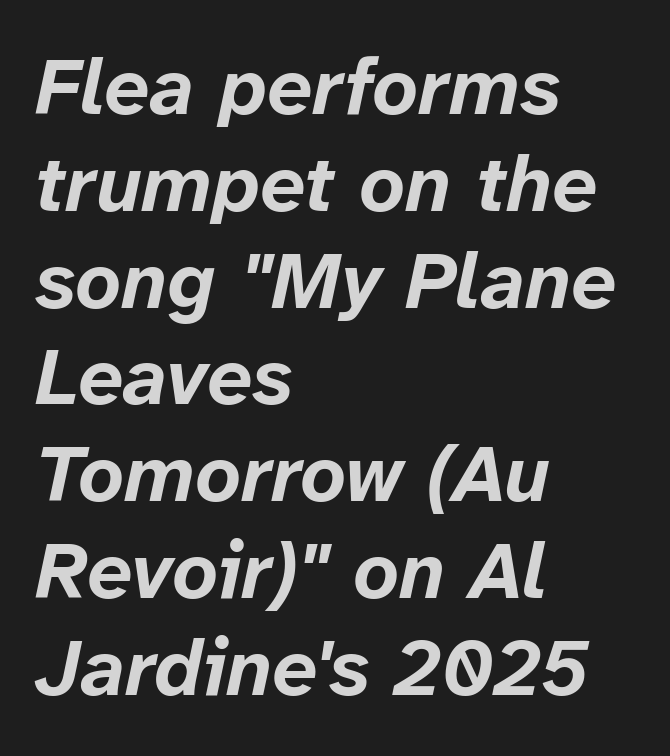
Q: Is the text bold? A: Yes.
Q: Is the text italic (slanted)? A: Yes, it leans right by about 12 degrees.
Q: Is the text underlined? A: No.
Q: How is the paragraph aligned? A: Left-aligned.
Q: Is the spacing between letters normal or unusually wide? A: Normal.
Q: Width (condensed, normal, or wide)? A: Normal.
Q: Stroke contrast? A: Low.
Q: x-height? A: Medium.
Q: Monospaced? A: No.
